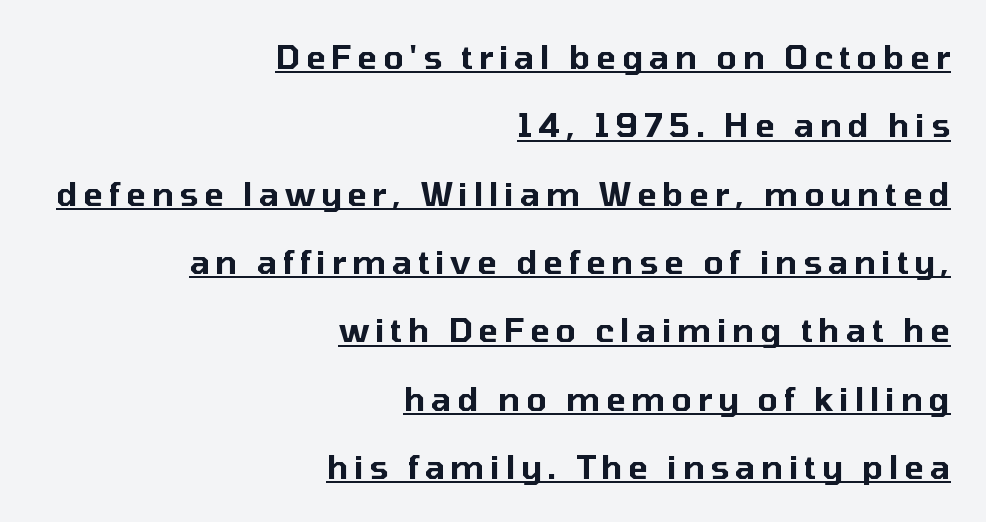
Q: Is the text italic (slanted)? A: No, it is upright.
Q: Is the typeface a serif or a sans-serif typeface? A: Sans-serif.
Q: Is the text underlined? A: Yes.
Q: How is the paragraph aligned? A: Right-aligned.
Q: Is the spacing between lines tight, normal or loose? A: Loose.
Q: Width (condensed, normal, or wide)? A: Normal.
Q: Stroke contrast? A: Low.
Q: x-height? A: Medium.
Q: Monospaced? A: No.
